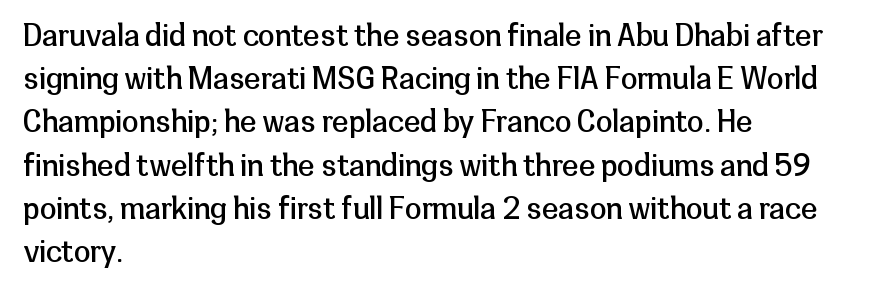
Nope, not italic — everything's standing straight. The rendering shows plain stroke endings on the letterforms — a sans-serif design. Evenly set lines give the paragraph a standard silhouette. Letters rest on an invisible, unmarked baseline.
